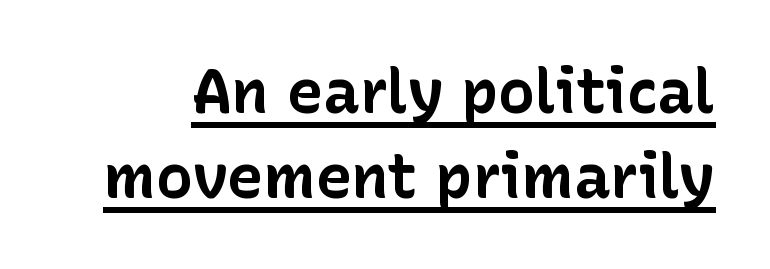
This sample uses an upright cut, with every glyph sitting square on the baseline. The string is rendered with underlining switched on. Honestly, the letter spacing is just normal — you wouldn't notice it. Each letter keeps its own natural width here, so spacing adapts to shape. The vertical gap from one line to the next is medium. Look at the bottom of the vertical strokes: they stop flat, with no serifs.
